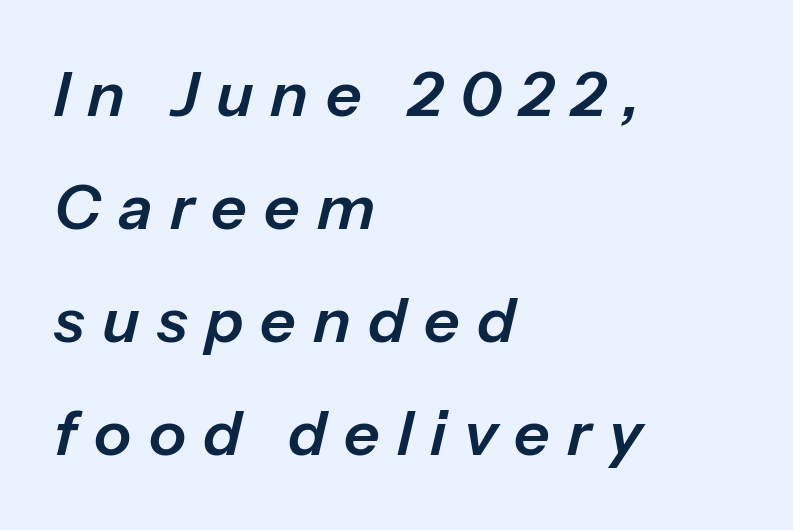
Q: Is the text italic (slanted)? A: Yes, it leans right by about 13 degrees.
Q: Is the text underlined? A: No.
Q: How is the paragraph aligned? A: Left-aligned.
Q: Is the spacing between letters normal or unusually wide? A: Unusually wide.
Q: Width (condensed, normal, or wide)? A: Normal.
Q: Stroke contrast? A: Low.
Q: x-height? A: Medium.
Q: Monospaced? A: No.
